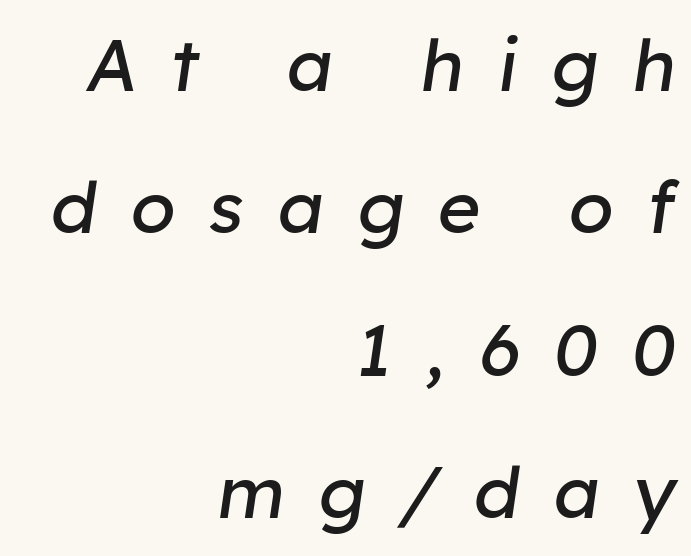
Observe the wide spacing: letters keep a clear distance from each other. One glance says open: line gaps are wider than usual. This sample uses an oblique cut, with every glyph tilted off the vertical. If you drew a ruler down the right edge, every line would touch it.
